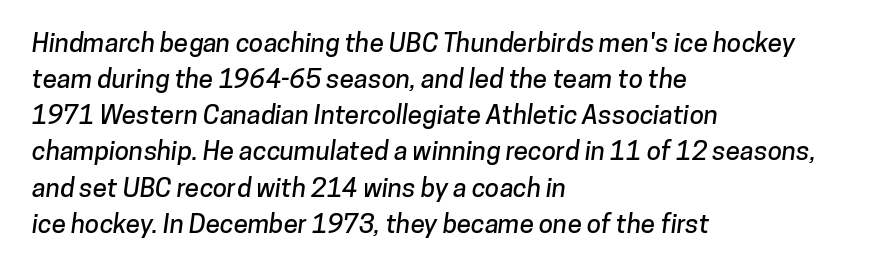
Q: Is the text underlined? A: No.
Q: How is the paragraph aligned? A: Left-aligned.
Q: Is the spacing between letters normal or unusually wide? A: Normal.
Q: Is the spacing between lines tight, normal or loose? A: Normal.
